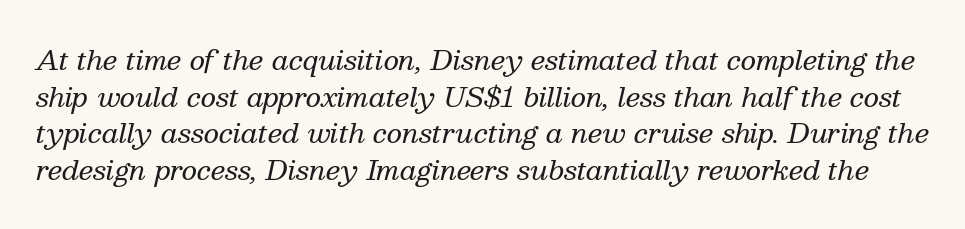
Weight: regular or lighter. The space beneath each line is pristine and unruled. You can tell it's italic because the verticals aren't actually vertical. Students, note that the glyphs here touch the page at normal intervals.
